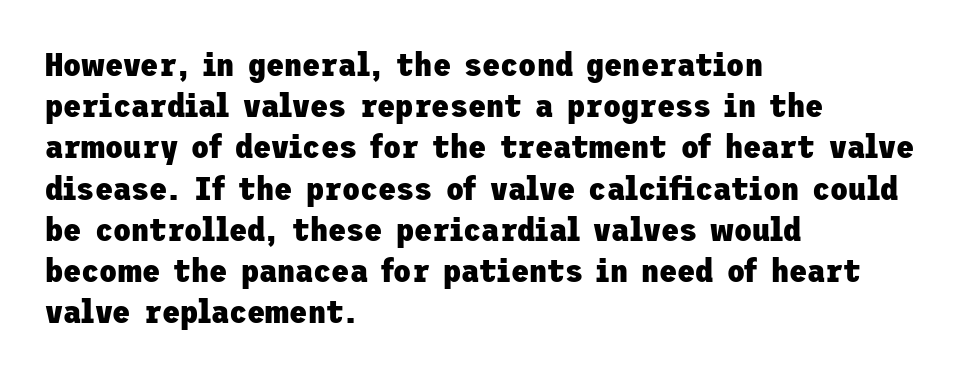
Q: Is the text bold? A: Yes.
Q: Is the text italic (slanted)? A: No, it is upright.
Q: Is the typeface a serif or a sans-serif typeface? A: Sans-serif.
Q: Is the text underlined? A: No.
Q: How is the paragraph aligned? A: Left-aligned.
Q: Is the spacing between letters normal or unusually wide? A: Normal.
Q: Is the spacing between lines tight, normal or loose? A: Normal.
Q: Width (condensed, normal, or wide)? A: Normal.
Q: Stroke contrast? A: Low.
Q: x-height? A: Medium.
